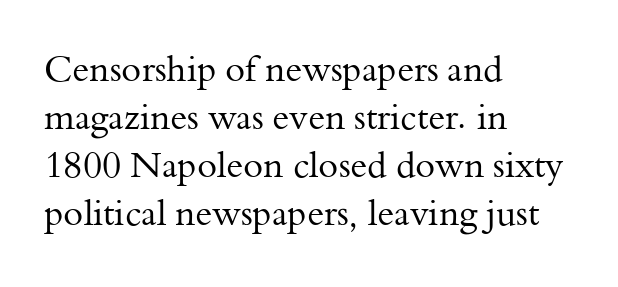
{"serif": "yes", "italic": "no", "bold": "no", "weight": "regular", "width": "normal", "stroke_contrast": "medium", "x_height": "small", "monospaced": "no", "underline": "no", "align": "left", "line_spacing": "normal", "line_spacing_ratio": 1.33, "letter_spacing": "normal", "letter_spacing_em": 0.0, "glyph_px": 36}
